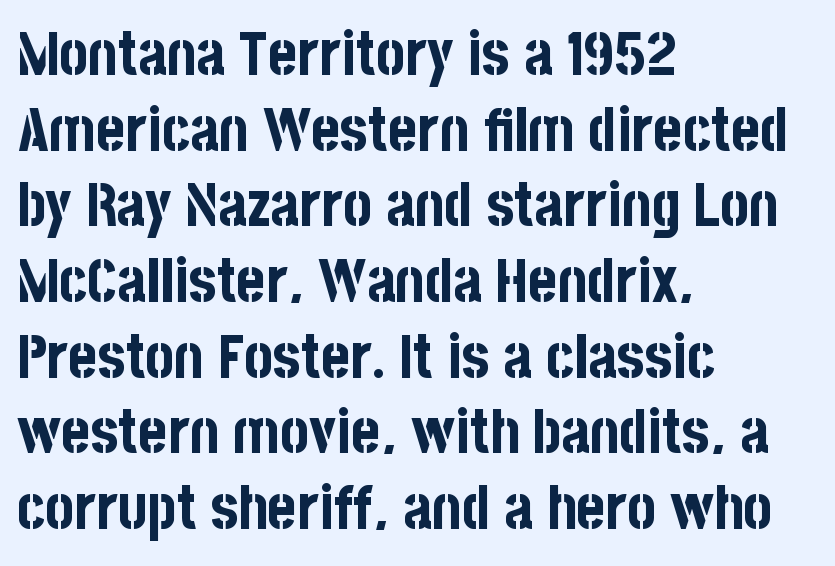
{"serif": "no", "italic": "no", "bold": "yes", "weight": "bold", "width": "condensed", "stroke_contrast": "low", "x_height": "large", "monospaced": "no", "underline": "no", "align": "left", "line_spacing_ratio": 1.24, "letter_spacing": "normal", "letter_spacing_em": 0.0, "glyph_px": 61}
